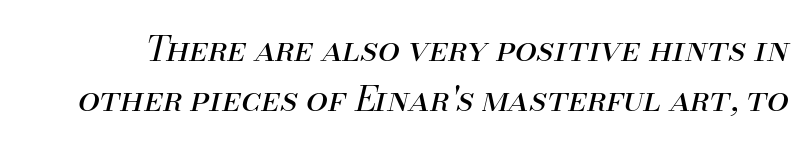
Q: Is the text bold? A: No.
Q: Is the text italic (slanted)? A: Yes, it leans right by about 13 degrees.
Q: Is the text underlined? A: No.
Q: Is the spacing between letters normal or unusually wide? A: Normal.
Q: Is the spacing between lines tight, normal or loose? A: Normal.
Q: Width (condensed, normal, or wide)? A: Normal.
Q: Stroke contrast? A: Medium.
Q: x-height? A: Small.
Q: Monospaced? A: No.
